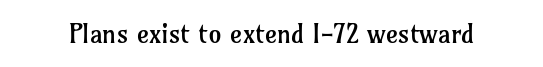
A roman cut, with each character standing at attention. Decoration check: the copy has no underline. The gaps between neighbouring characters are ordinary and unremarkable. Bold? No — there's no thickening of the strokes.
